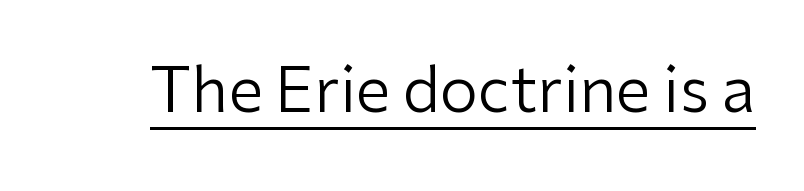
These glyphs show unthickened strokes, regular width or finer. This sample has the flowing, uneven cadence of proportional lettering. A rule runs beneath these lines of type. Unlike a traditional serif, this face leaves its strokes unadorned.
